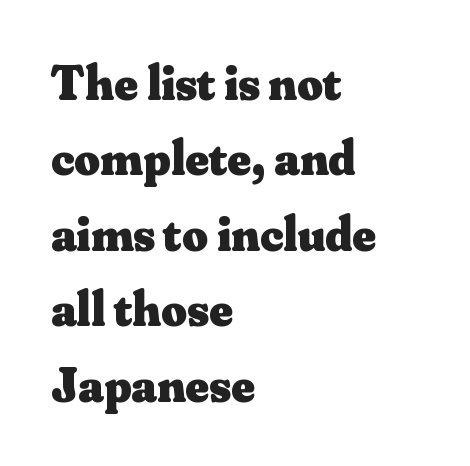
The image shows 50 px heavy serif type, upright; set left-aligned, normal line spacing (1.51x), normal letter spacing, not underlined; medium stroke contrast and a small x-height.
